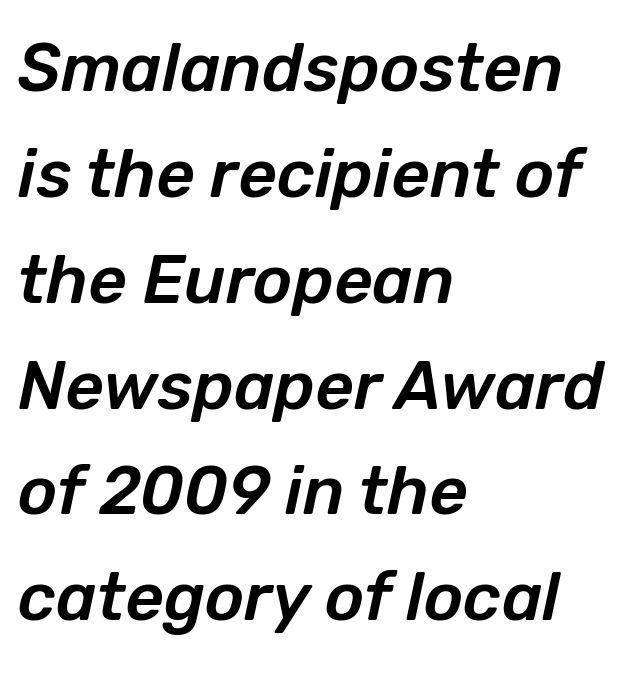
The image shows 67 px text type, italic (leaning right); set left-aligned, normal line spacing (1.58x), normal letter spacing, not underlined; low stroke contrast and a medium x-height.
